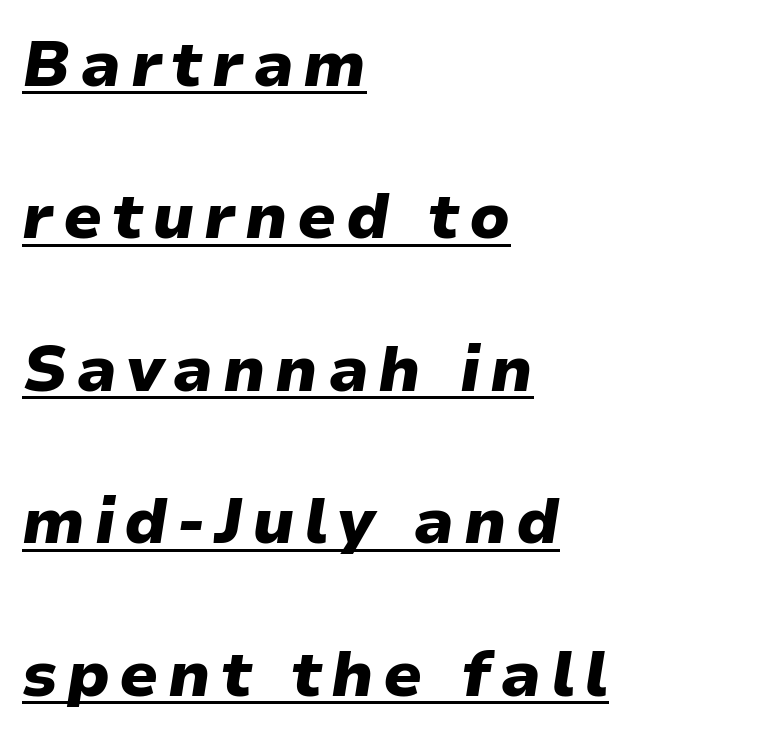
The image shows 63 px heavy type, italic (leaning right); set left-aligned, loose line spacing (2.42x), underlined; low stroke contrast and a medium x-height.
